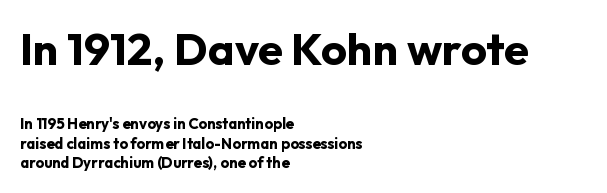
The rendering uses natural spacing where letterforms have individual widths. On the weight axis this lands at bold, roughly 700. Underline: absent. Are there feet on the stems? There aren't — it's a sans.
